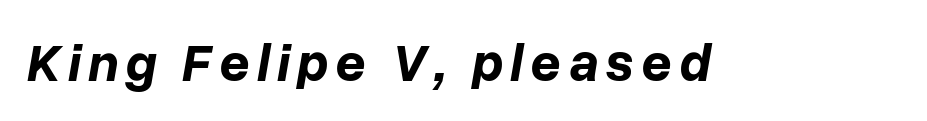
Q: Is the text bold? A: Yes.
Q: Is the text italic (slanted)? A: Yes, it leans right by about 10 degrees.
Q: Is the text underlined? A: No.
Q: Width (condensed, normal, or wide)? A: Normal.
Q: Stroke contrast? A: Low.
Q: x-height? A: Medium.
Q: Monospaced? A: No.
